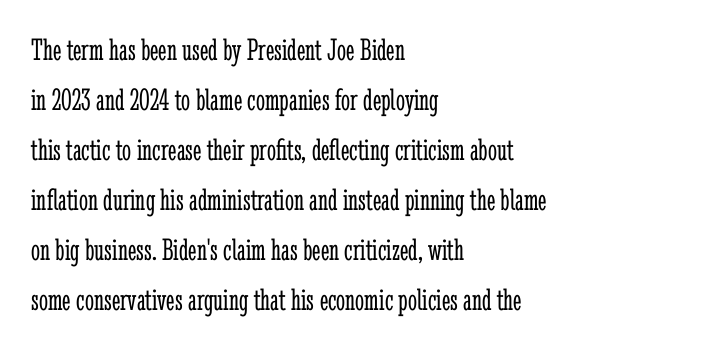
Characters follow at the spacing the type designer built in. Summary of vertical rhythm: regular, with standard interline spacing. The lines in this sample share a left origin and differ only in where they stop. The glyphs in this specimen are seriffed. You can tell it's not italic because the verticals are truly vertical.
